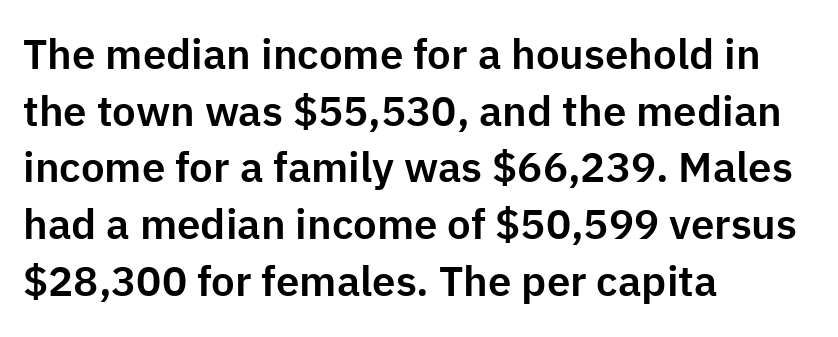
{"serif": "no", "italic": "no", "width": "normal", "stroke_contrast": "low", "x_height": "medium", "monospaced": "no", "underline": "no", "align": "left", "line_spacing": "normal", "line_spacing_ratio": 1.35, "letter_spacing": "normal", "letter_spacing_em": 0.0, "glyph_px": 42}
